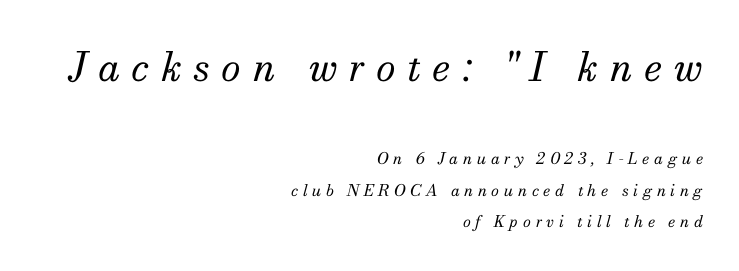
{"serif": "yes", "italic": "yes", "lean": "right", "slant_degrees": 13, "bold": "no", "weight": "regular", "width": "normal", "stroke_contrast": "medium", "x_height": "small", "monospaced": "no", "underline": "no", "align": "right", "line_spacing": "loose", "line_spacing_ratio": 1.96, "letter_spacing": "wide", "letter_spacing_em": 0.29, "larger_block": "first", "size_ratio": 2.5, "glyph_px": 40}
